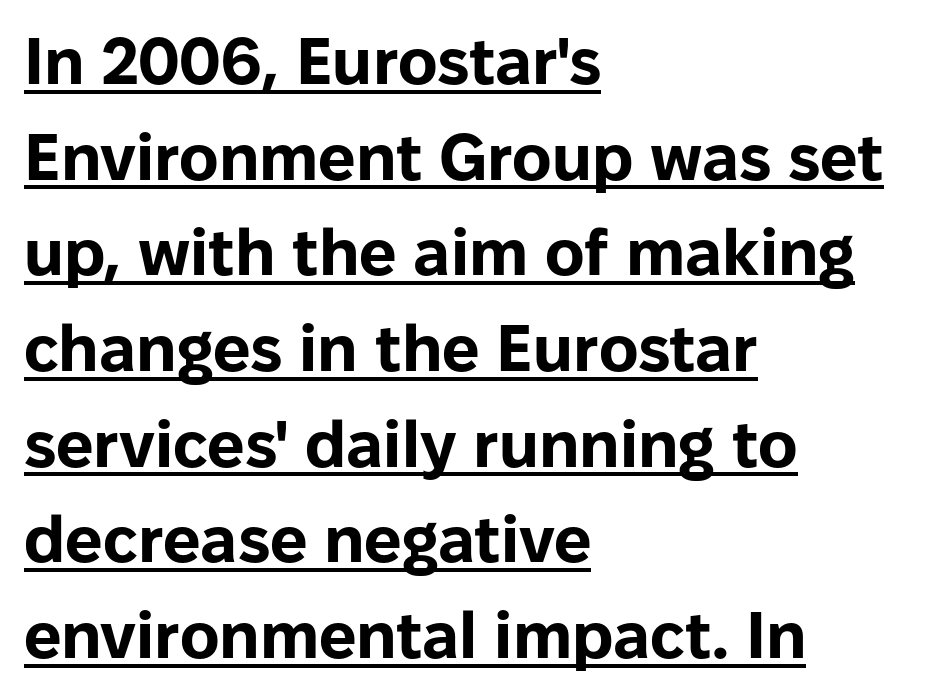
{"serif": "no", "italic": "no", "bold": "yes", "weight": "bold", "width": "normal", "stroke_contrast": "low", "x_height": "medium", "monospaced": "no", "underline": "yes", "align": "left", "line_spacing": "normal", "line_spacing_ratio": 1.45, "letter_spacing": "normal", "letter_spacing_em": 0.0, "glyph_px": 66}
